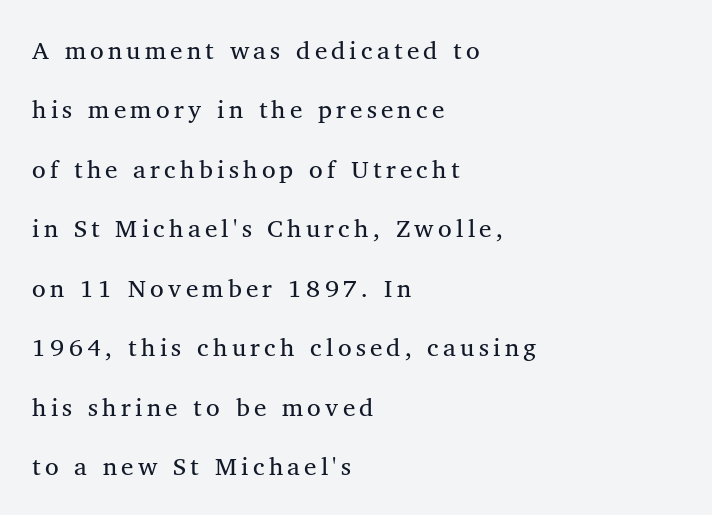
Q: Is the text bold? A: No.
Q: Is the text italic (slanted)? A: No, it is upright.
Q: Is the text underlined? A: No.
Q: How is the paragraph aligned? A: Left-aligned.
Q: Is the spacing between lines tight, normal or loose? A: Loose.
